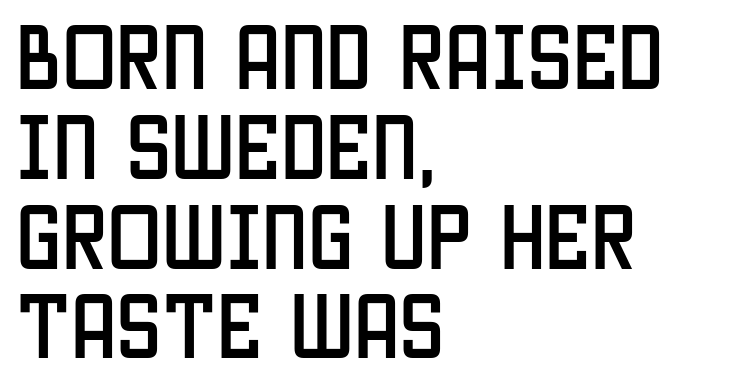
Q: Is the text italic (slanted)? A: No, it is upright.
Q: Is the typeface a serif or a sans-serif typeface? A: Sans-serif.
Q: Is the text underlined? A: No.
Q: How is the paragraph aligned? A: Left-aligned.
Q: Is the spacing between letters normal or unusually wide? A: Normal.
Q: Width (condensed, normal, or wide)? A: Condensed.
Q: Stroke contrast? A: Low.
Q: x-height? A: Large.
Q: Monospaced? A: No.
